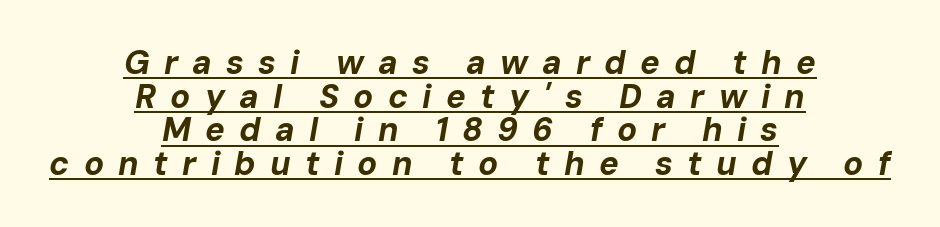
{"italic": "yes", "lean": "right", "slant_degrees": 10, "bold": "yes", "weight": "bold", "width": "normal", "stroke_contrast": "low", "x_height": "medium", "monospaced": "no", "underline": "yes", "align": "center", "line_spacing": "tight", "line_spacing_ratio": 1.02, "letter_spacing": "wide", "letter_spacing_em": 0.43, "glyph_px": 33}
